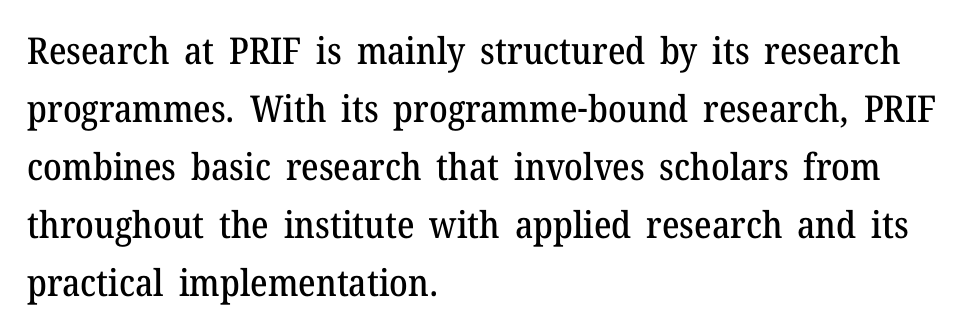
{"serif": "yes", "italic": "no", "width": "normal", "stroke_contrast": "medium", "x_height": "medium", "monospaced": "no", "underline": "no", "align": "left", "line_spacing": "normal", "line_spacing_ratio": 1.57, "letter_spacing": "normal", "letter_spacing_em": 0.0, "glyph_px": 37}
